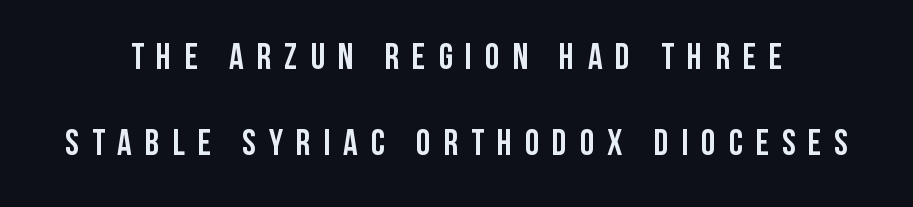
Q: Is the text bold? A: Yes.
Q: Is the text italic (slanted)? A: No, it is upright.
Q: Is the typeface a serif or a sans-serif typeface? A: Sans-serif.
Q: Is the text underlined? A: No.
Q: Is the spacing between letters normal or unusually wide? A: Unusually wide.
Q: Is the spacing between lines tight, normal or loose? A: Loose.
Q: Width (condensed, normal, or wide)? A: Condensed.
Q: Stroke contrast? A: Low.
Q: x-height? A: Large.
Q: Monospaced? A: No.
